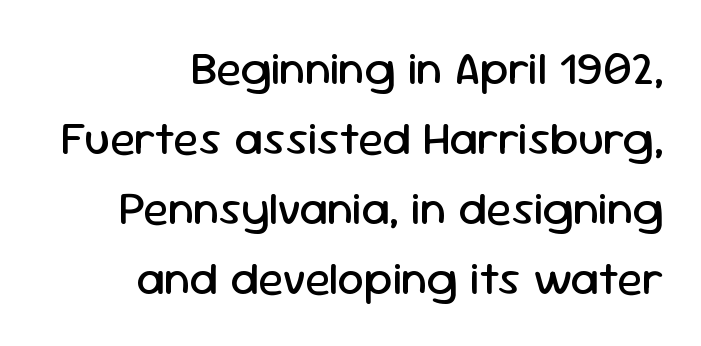
{"serif": "no", "italic": "no", "bold": "no", "weight": "regular", "width": "normal", "stroke_contrast": "low", "x_height": "medium", "monospaced": "no", "underline": "no", "align": "right", "line_spacing": "normal", "line_spacing_ratio": 1.49, "letter_spacing": "normal", "letter_spacing_em": 0.0, "glyph_px": 47}
